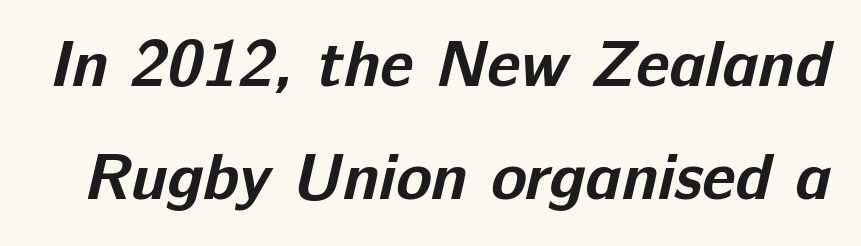
{"serif": "no", "bold": "yes", "weight": "bold", "width": "normal", "stroke_contrast": "low", "x_height": "medium", "monospaced": "no", "underline": "no", "line_spacing_ratio": 1.71, "letter_spacing": "normal", "letter_spacing_em": 0.0, "glyph_px": 66}
